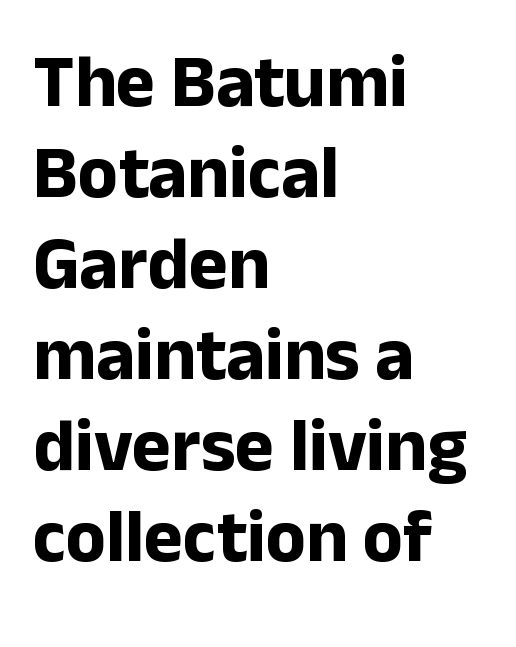
Q: Is the text bold? A: Yes.
Q: Is the text italic (slanted)? A: No, it is upright.
Q: Is the typeface a serif or a sans-serif typeface? A: Sans-serif.
Q: Is the text underlined? A: No.
Q: How is the paragraph aligned? A: Left-aligned.
Q: Is the spacing between letters normal or unusually wide? A: Normal.
Q: Width (condensed, normal, or wide)? A: Normal.
Q: Stroke contrast? A: Low.
Q: x-height? A: Medium.
Q: Monospaced? A: No.
